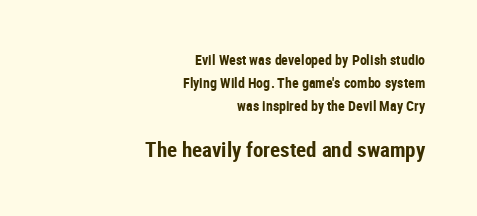
The image shows 21 px bold type, upright; set right-aligned, normal line spacing (1.63x), normal letter spacing, not underlined; the second (bottom) block is 1.5x larger.
